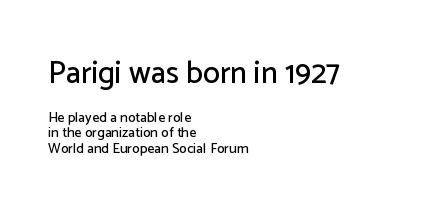
Q: Is the text italic (slanted)? A: No, it is upright.
Q: Is the typeface a serif or a sans-serif typeface? A: Sans-serif.
Q: Is the text underlined? A: No.
Q: How is the paragraph aligned? A: Left-aligned.
Q: Is the spacing between letters normal or unusually wide? A: Normal.
Q: Is the spacing between lines tight, normal or loose? A: Tight.
Q: Which block of text is set in a larger size, the first (top) or the second (bottom)? A: The first (top) one.
Q: Width (condensed, normal, or wide)? A: Normal.
Q: Stroke contrast? A: Low.
Q: x-height? A: Medium.
Q: Monospaced? A: No.
